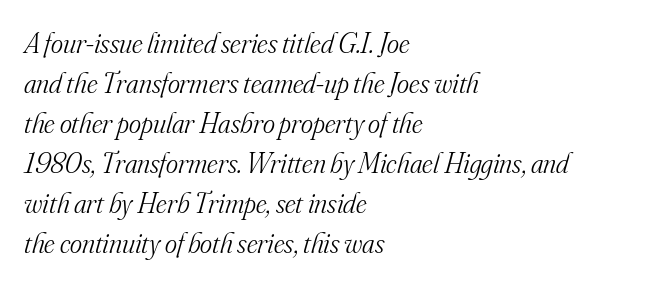
The image shows 29 px light serif type, italic (leaning right); set left-aligned, normal line spacing (1.38x), normal letter spacing, not underlined; medium stroke contrast and a small x-height.
